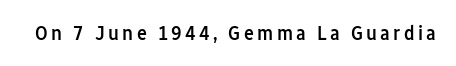
Q: Is the text bold? A: Semi-bold.
Q: Is the text italic (slanted)? A: No, it is upright.
Q: Is the text underlined? A: No.
